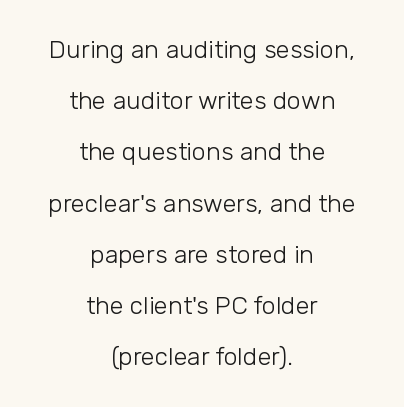
{"italic": "no", "bold": "no", "underline": "no", "align": "center", "line_spacing": "loose", "line_spacing_ratio": 2.05, "letter_spacing": "normal", "letter_spacing_em": 0.0, "glyph_px": 25}
